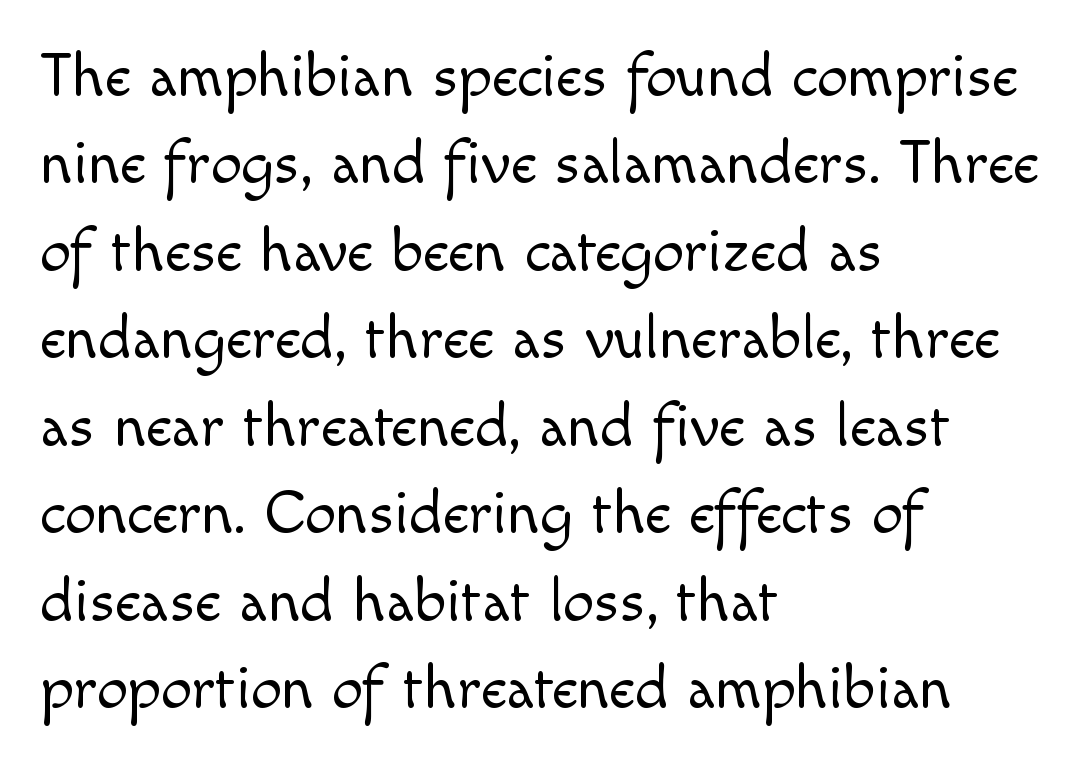
{"serif": "no", "italic": "no", "bold": "no", "weight": "light", "width": "normal", "x_height": "small", "monospaced": "no", "underline": "no", "align": "left", "line_spacing": "normal", "line_spacing_ratio": 1.41, "letter_spacing": "normal", "letter_spacing_em": 0.0, "glyph_px": 62}
